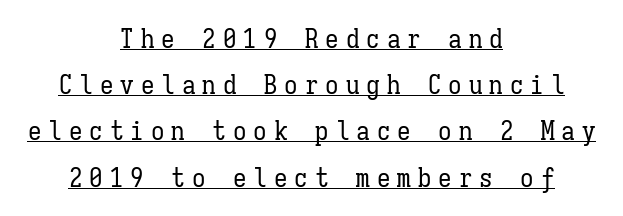
Q: Is the text bold? A: No.
Q: Is the text italic (slanted)? A: No, it is upright.
Q: Is the text underlined? A: Yes.
Q: How is the paragraph aligned? A: Centered.
Q: Is the spacing between letters normal or unusually wide? A: Unusually wide.
